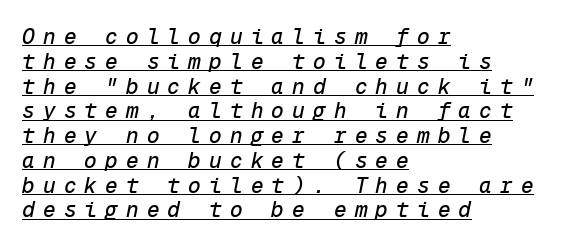
{"italic": "yes", "lean": "right", "slant_degrees": 12, "underline": "yes", "align": "left", "line_spacing_ratio": 1.18, "letter_spacing": "wide", "letter_spacing_em": 0.39, "glyph_px": 21}
